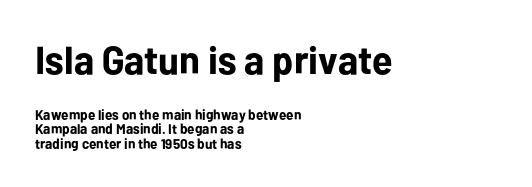
These two chunks differ in scale, with the top chunk taking the larger measure. Regarding leading, the lines here are crowded together. There is no visible air inserted between adjacent glyphs. Note the varied advance widths — an 'i' is clearly narrower than an 'm'.
